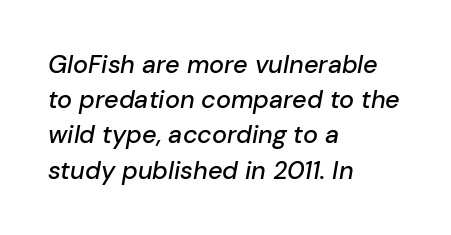
Q: Is the text italic (slanted)? A: Yes, it leans right by about 10 degrees.
Q: Is the text underlined? A: No.
Q: How is the paragraph aligned? A: Left-aligned.
Q: Is the spacing between letters normal or unusually wide? A: Normal.
Q: Is the spacing between lines tight, normal or loose? A: Normal.
